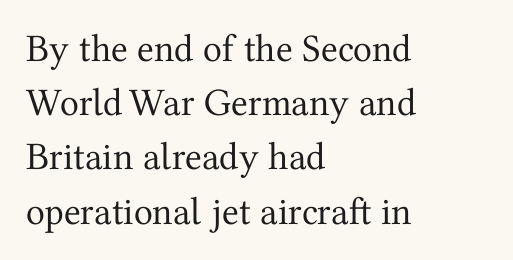
Each letter keeps its own natural width here, so spacing adapts to shape. The line-height multiplier appears to be the usual default. The letterforms sit shoulder to shoulder at normal distance. The characters are drawn with everyday or finer stroke widths.
